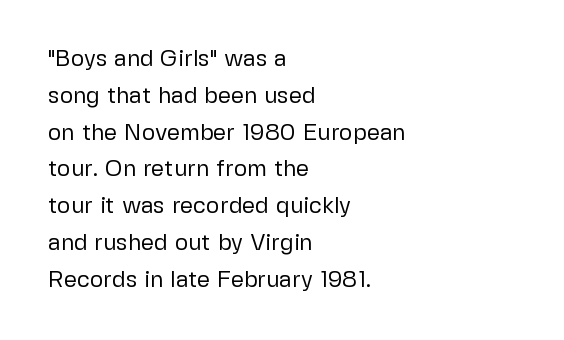
The image shows 23 px text type, upright; set left-aligned, normal line spacing (1.6x), normal letter spacing, not underlined.
